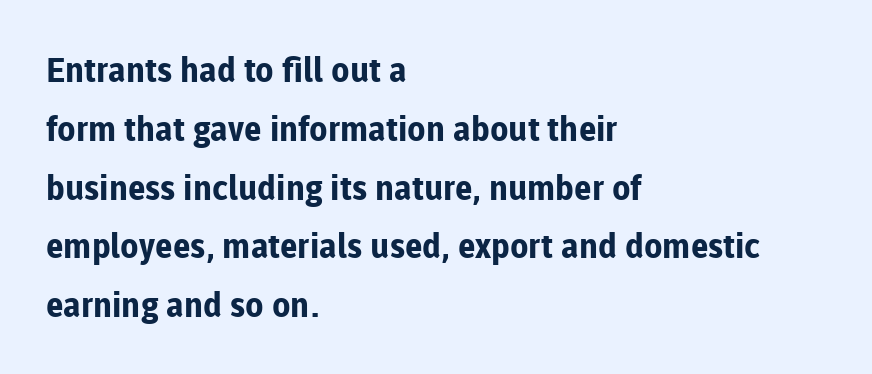
The image shows 34 px bold sans-serif type, upright; set left-aligned, line spacing 1.73x, normal letter spacing, not underlined; low stroke contrast and a medium x-height.
